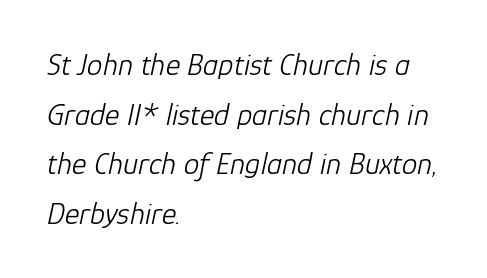
The image shows 31 px light type, italic (leaning right); set left-aligned, normal line spacing (1.6x), normal letter spacing, not underlined; low stroke contrast and a medium x-height.
